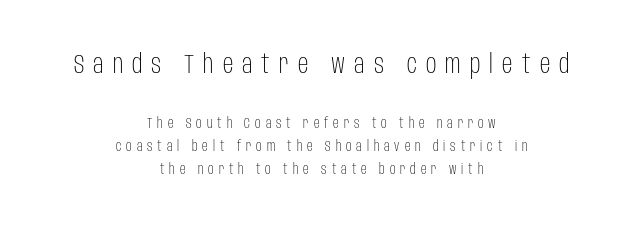
The image shows 26 px text type, upright; set centered, normal line spacing (1.66x), unusually wide letter spacing (+0.35 em), not underlined; the first (top) block is 1.86x larger.
